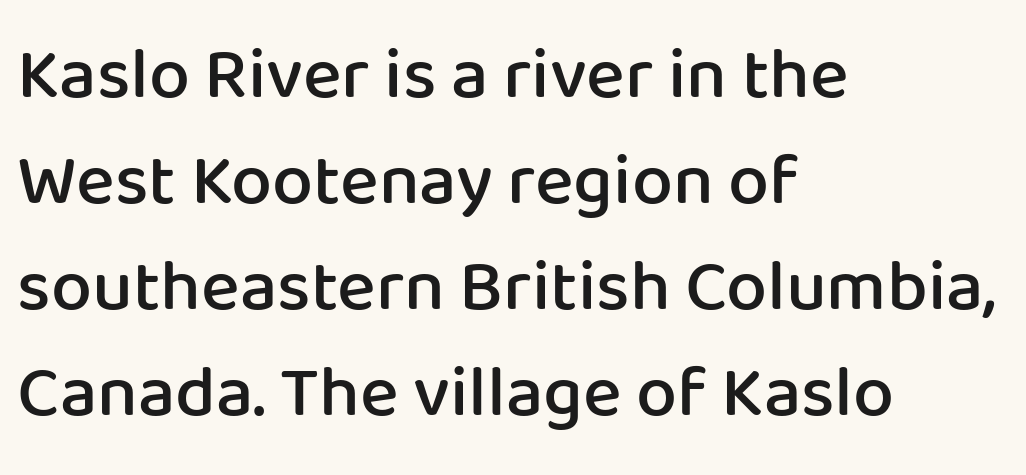
A clean baseline with only descenders dipping below it. Stroke terminals: plain, sans-serif. Character widths vary here, with narrow letters taking less room than wide ones. The lettering stays uniformly vertical, giving the passage a roman look. Its strokes are somewhat broadened, the hallmark of semibold type. What stands out about the letter spacing? Nothing — it is the standard amount.
